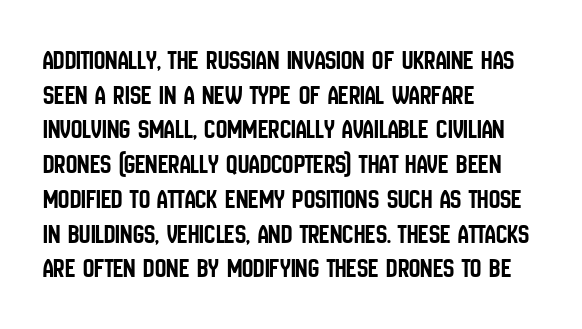
{"serif": "no", "italic": "no", "width": "condensed", "stroke_contrast": "low", "x_height": "large", "monospaced": "no", "underline": "no", "align": "left", "line_spacing_ratio": 1.24, "letter_spacing": "normal", "letter_spacing_em": 0.0, "glyph_px": 28}
